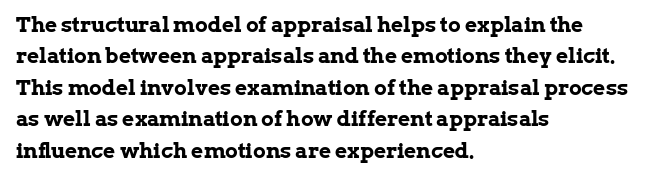
Q: Is the text bold? A: Yes.
Q: Is the text italic (slanted)? A: No, it is upright.
Q: Is the text underlined? A: No.
Q: How is the paragraph aligned? A: Left-aligned.
Q: Is the spacing between letters normal or unusually wide? A: Normal.
Q: Is the spacing between lines tight, normal or loose? A: Normal.
